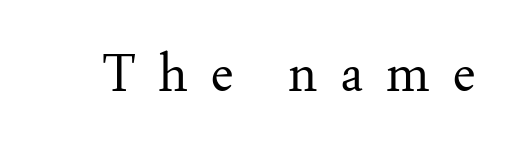
The image shows 51 px regular-weight serif type, upright; set unusually wide letter spacing (+0.45 em), not underlined; medium stroke contrast and a small x-height.
